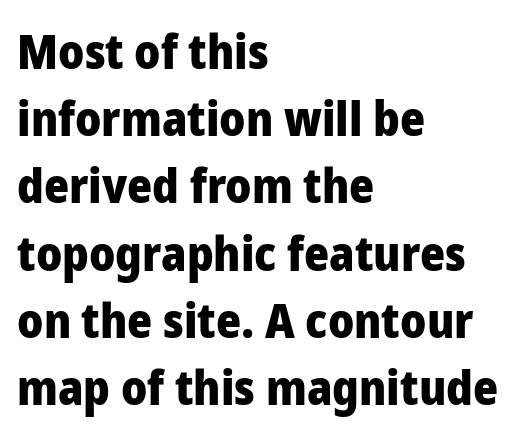
The image shows 48 px heavy sans-serif type, upright; set left-aligned, normal line spacing (1.4x), normal letter spacing, not underlined; low stroke contrast and a medium x-height.
